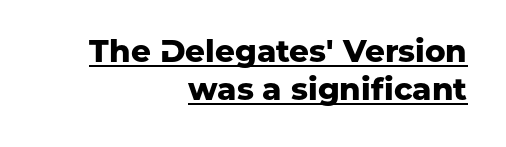
The image shows 31 px heavy sans-serif type, upright; set right-aligned, line spacing 1.23x, normal letter spacing, underlined; low stroke contrast and a medium x-height.
